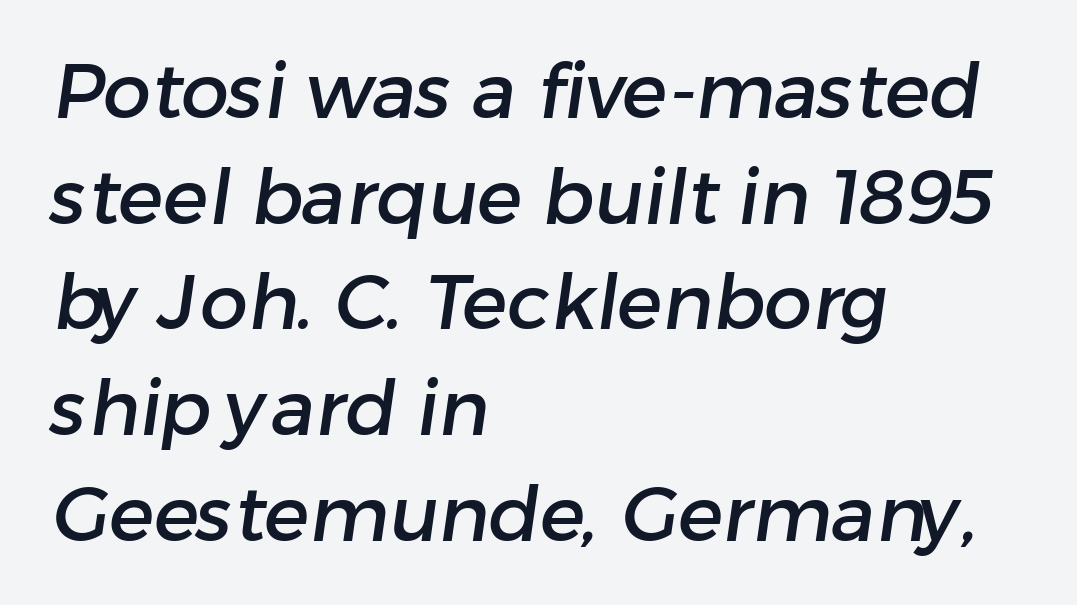
Q: Is the typeface a serif or a sans-serif typeface? A: Sans-serif.
Q: Is the text underlined? A: No.
Q: How is the paragraph aligned? A: Left-aligned.
Q: Is the spacing between letters normal or unusually wide? A: Normal.
Q: Is the spacing between lines tight, normal or loose? A: Normal.
Q: Width (condensed, normal, or wide)? A: Normal.
Q: Stroke contrast? A: Low.
Q: x-height? A: Medium.
Q: Monospaced? A: No.
